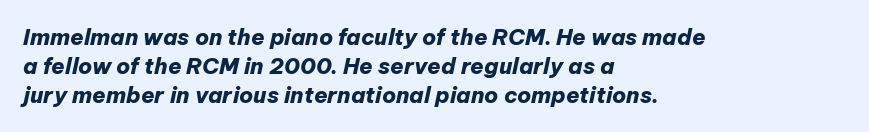
Q: Is the text bold? A: Yes.
Q: Is the text italic (slanted)? A: Yes, it leans right by about 12 degrees.
Q: Is the text underlined? A: No.
Q: How is the paragraph aligned? A: Left-aligned.
Q: Is the spacing between letters normal or unusually wide? A: Normal.
Q: Is the spacing between lines tight, normal or loose? A: Normal.
